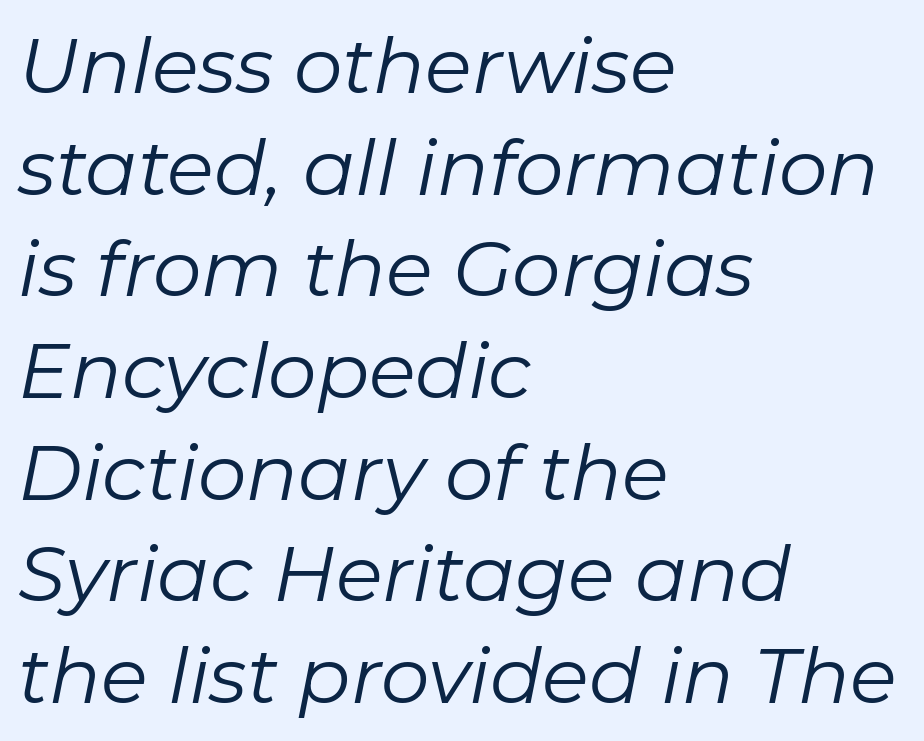
{"italic": "yes", "lean": "right", "slant_degrees": 11, "bold": "no", "weight": "regular", "width": "normal", "stroke_contrast": "low", "x_height": "medium", "monospaced": "no", "underline": "no", "align": "left", "line_spacing": "normal", "line_spacing_ratio": 1.32, "letter_spacing": "normal", "letter_spacing_em": 0.0, "glyph_px": 77}
